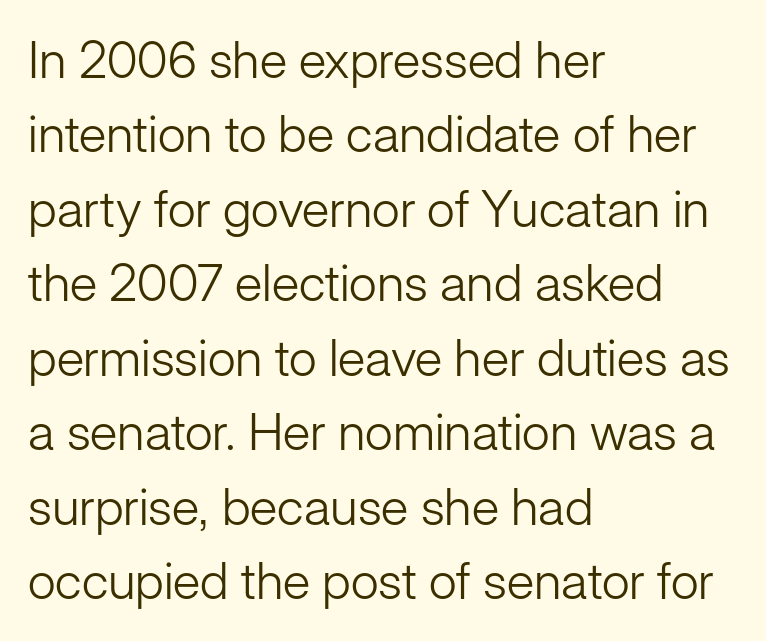
The rendering keeps characters at their native spacing. Vertically, the passage feels balanced, rows spaced as you'd expect. Observe the absence of serifs on each vertical stroke in this sample. Honestly, there is no underline to notice here at all. The setting favours the left margin, as ordinary paragraphs usually do. This is not heavy type; no bold has been used.
